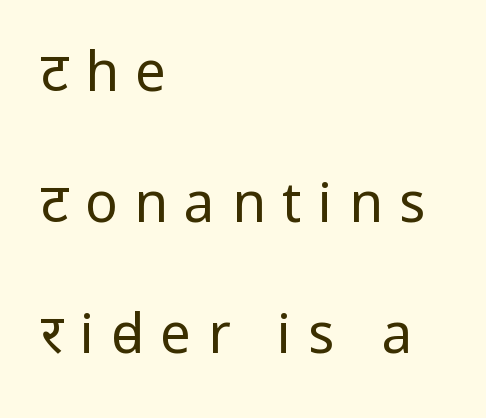
Interline gaps are noticeably wide in this sample. Is the type heavy? It reads as light-to-regular instead. Character widths vary here, with narrow letters taking less room than wide ones. Anything drawn beneath the words? Only blank space. These lines are composed in type without serifs.
